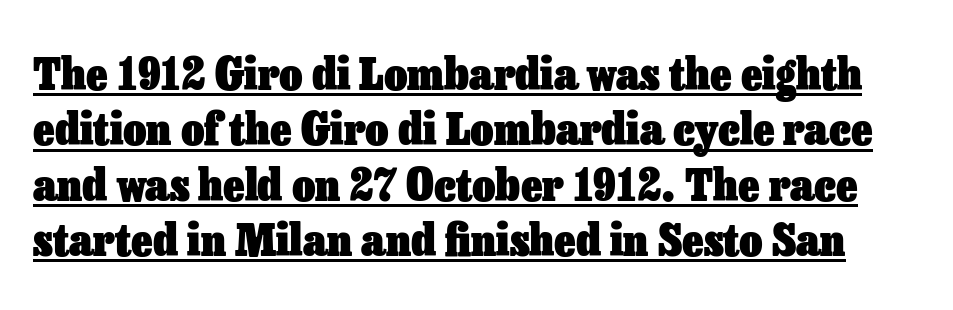
Q: Is the text bold? A: Yes.
Q: Is the text italic (slanted)? A: No, it is upright.
Q: Is the text underlined? A: Yes.
Q: Is the spacing between letters normal or unusually wide? A: Normal.
Q: Width (condensed, normal, or wide)? A: Normal.
Q: Stroke contrast? A: Low.
Q: x-height? A: Medium.
Q: Monospaced? A: No.
